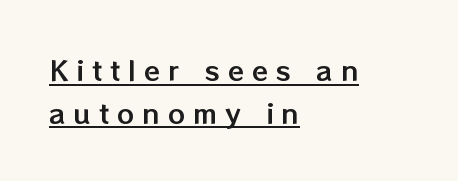
{"italic": "no", "underline": "yes", "align": "left", "line_spacing": "normal", "line_spacing_ratio": 1.58, "letter_spacing": "wide", "letter_spacing_em": 0.29, "glyph_px": 27}
